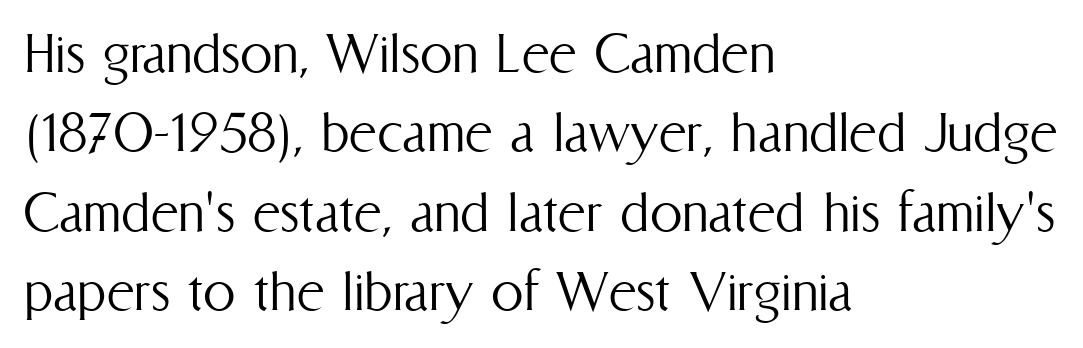
{"italic": "no", "bold": "no", "weight": "light", "width": "condensed", "stroke_contrast": "medium", "x_height": "medium", "monospaced": "no", "underline": "no", "align": "left", "line_spacing_ratio": 1.22, "letter_spacing": "normal", "letter_spacing_em": 0.0, "glyph_px": 65}
